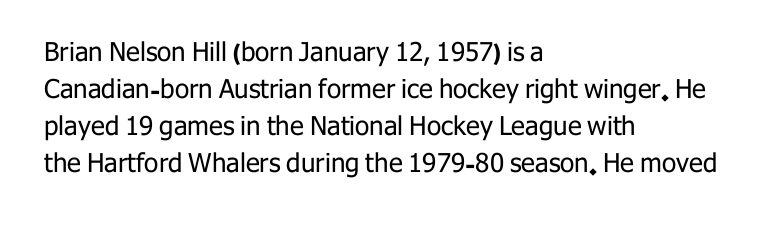
{"italic": "no", "bold": "no", "underline": "no", "align": "left", "line_spacing": "normal", "line_spacing_ratio": 1.42, "letter_spacing": "normal", "letter_spacing_em": 0.0, "glyph_px": 26}
